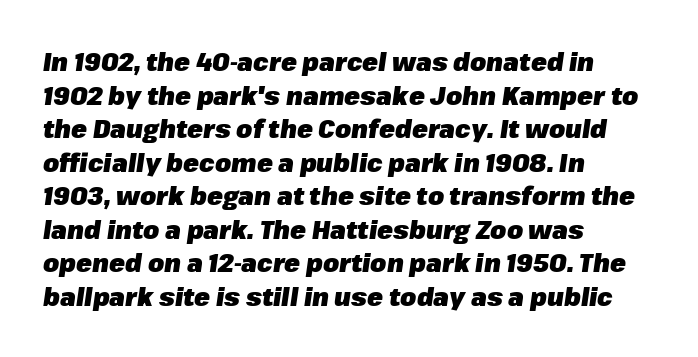
The image shows 26 px bold type, italic (leaning right); set left-aligned, normal line spacing (1.29x), normal letter spacing, not underlined.
